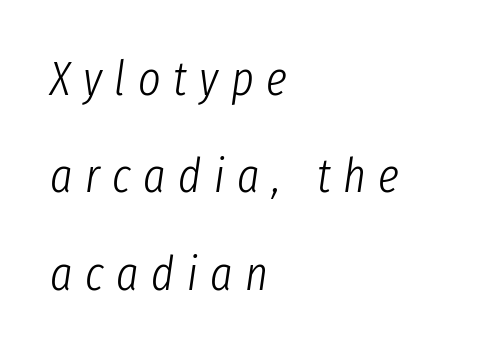
The glyphs look as if they've been sheared to an angle. Proportional: the letters do not fall into vertical columns. The face used here is rendered with a markedly widened letterfit. Compared with a centered layout, this one pins lines to the left instead. Line spacing here is loose.
